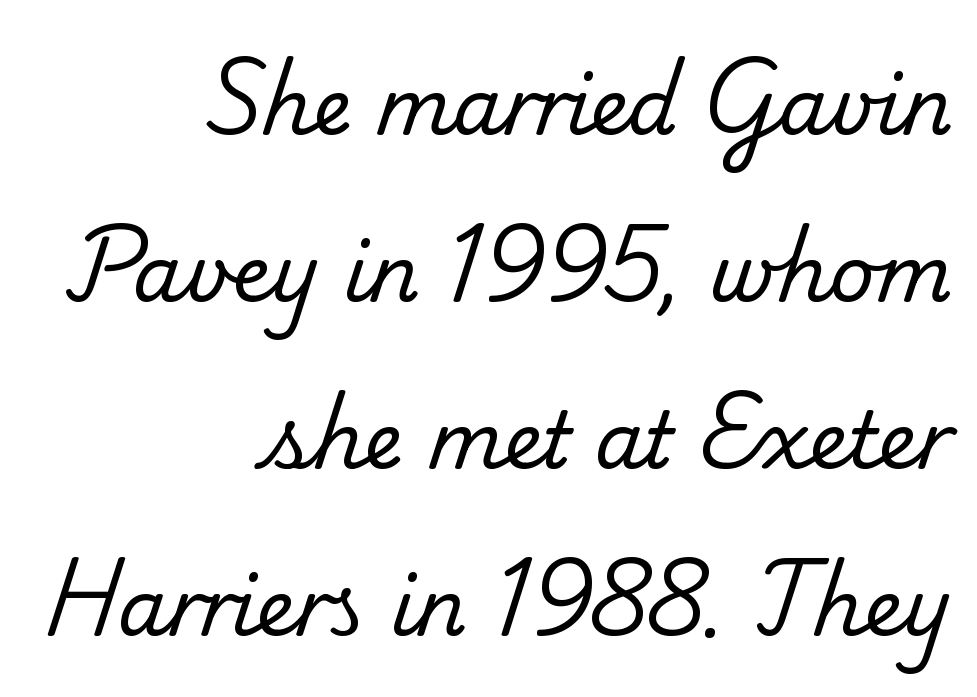
{"serif": "yes", "bold": "no", "weight": "regular", "width": "normal", "stroke_contrast": "low", "x_height": "small", "monospaced": "no", "underline": "no", "align": "right", "line_spacing": "loose", "line_spacing_ratio": 2.14, "letter_spacing": "normal", "letter_spacing_em": 0.0, "glyph_px": 78}
